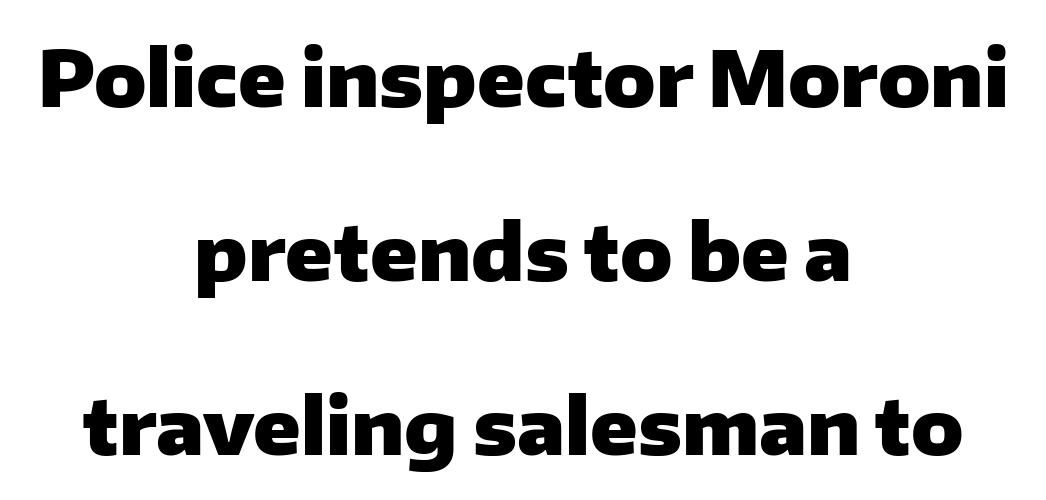
{"serif": "no", "italic": "no", "bold": "yes", "weight": "heavy", "width": "normal", "stroke_contrast": "low", "x_height": "medium", "monospaced": "no", "underline": "no", "align": "center", "line_spacing": "loose", "line_spacing_ratio": 2.26, "letter_spacing": "normal", "letter_spacing_em": 0.0, "glyph_px": 77}
